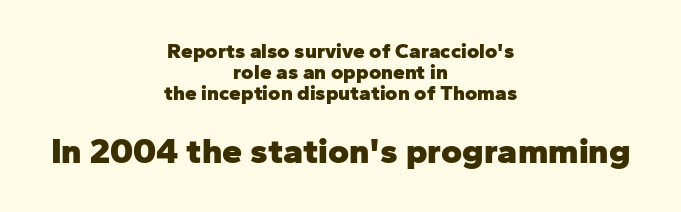
The image shows 36 px heavy sans-serif type, upright; set centered, tight line spacing (0.99x), normal letter spacing, not underlined; the second (bottom) block is 1.71x larger; low stroke contrast and a medium x-height.
